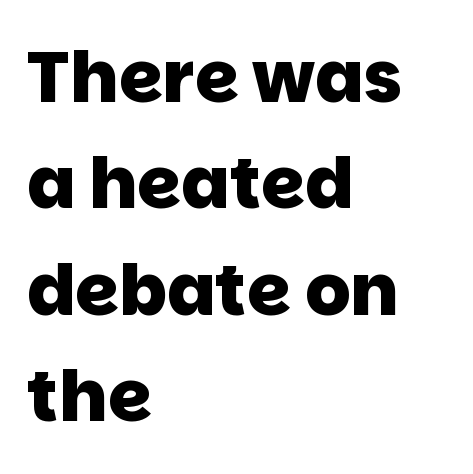
The image shows 71 px heavy sans-serif type; set left-aligned, normal line spacing (1.5x), normal letter spacing, not underlined; low stroke contrast and a large x-height.
